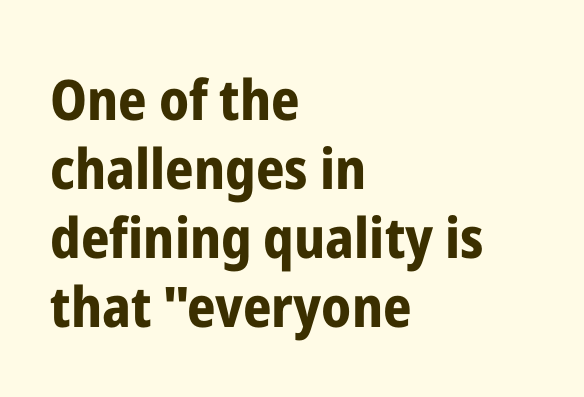
The image shows 56 px bold, condensed sans-serif type, upright; set left-aligned, line spacing 1.23x, normal letter spacing, not underlined; low stroke contrast and a medium x-height.
